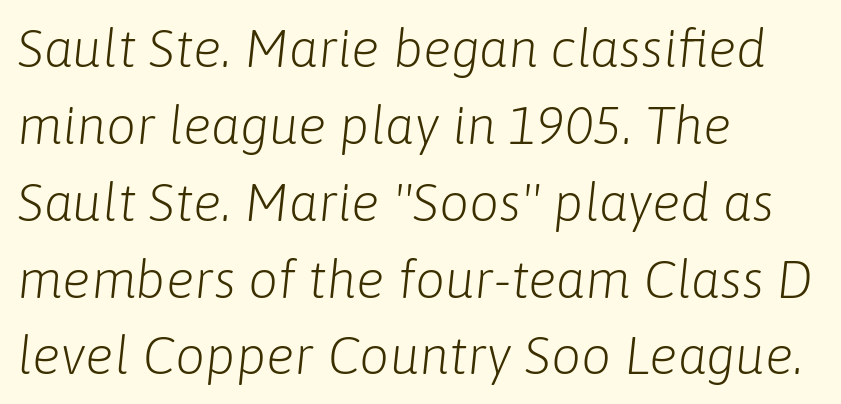
Honestly, the row spacing looks completely unremarkable. Spacing verdict: proportional, widths tailored to each character. Is this a heavy cut? Hardly; it is regular or lighter. No extra tracking has been applied to these lines. Typeset ragged right — the left edge is the straight one.
